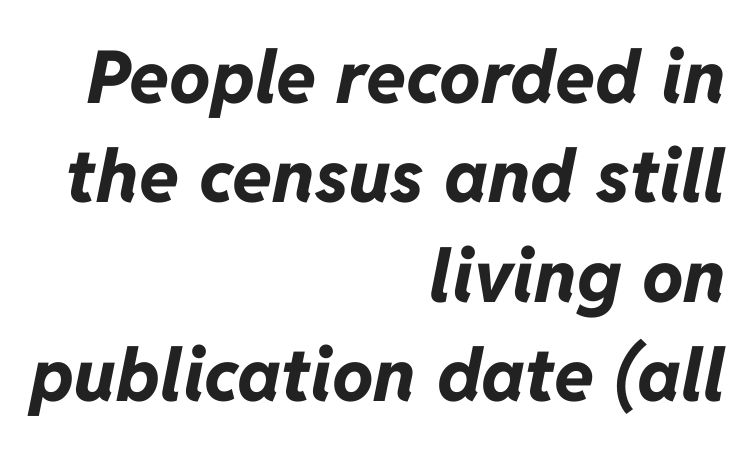
The image shows 73 px bold type, italic (leaning right); set right-aligned, normal line spacing (1.36x), normal letter spacing, not underlined; low stroke contrast and a medium x-height.
